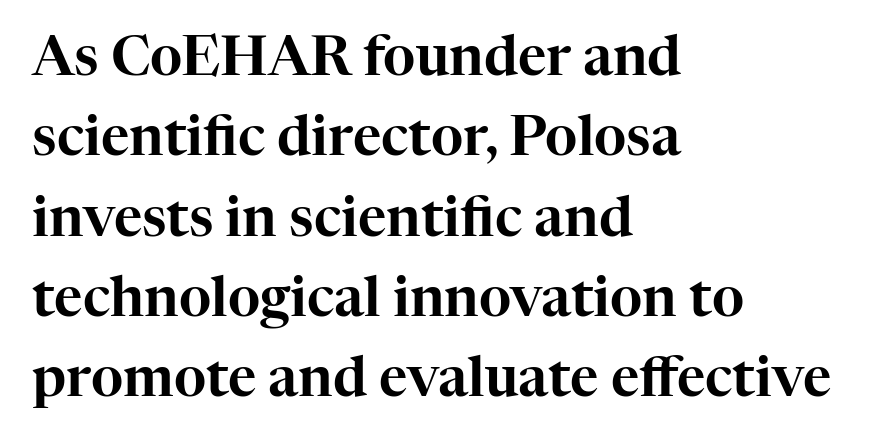
{"serif": "yes", "italic": "no", "width": "normal", "stroke_contrast": "high", "x_height": "medium", "monospaced": "no", "underline": "no", "align": "left", "line_spacing": "normal", "line_spacing_ratio": 1.46, "letter_spacing": "normal", "letter_spacing_em": 0.0, "glyph_px": 55}
